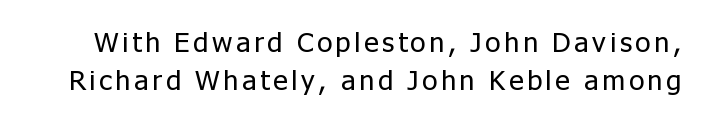
The image shows 28 px regular-weight sans-serif type, upright; set normal line spacing (1.37x), not underlined; low stroke contrast and a medium x-height.
